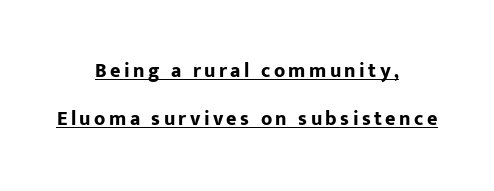
Descenders here cross a horizontal rule under the line. Students, observe: this is what heavily led, spacious text looks like. These lines carry a lot of weight — the face is fully bold. The whitespace from short lines is split evenly between both sides.
